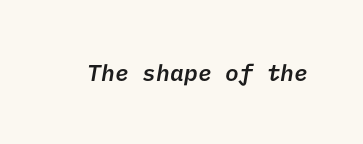
Nobody touched the tracking dial on this one. Does the weight exceed regular? Yes, but only to semibold. The baseline area is clear.
